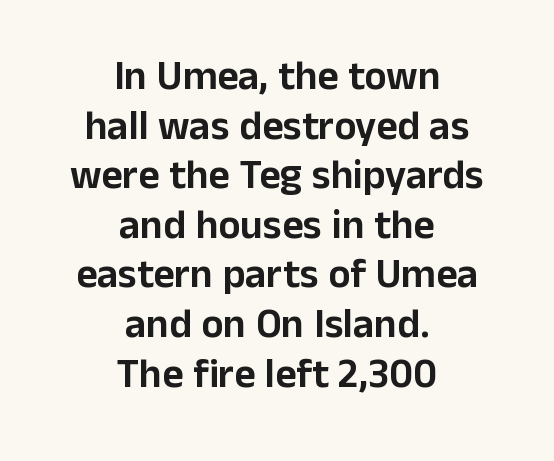
Q: Is the text italic (slanted)? A: No, it is upright.
Q: Is the typeface a serif or a sans-serif typeface? A: Sans-serif.
Q: Is the text underlined? A: No.
Q: How is the paragraph aligned? A: Centered.
Q: Is the spacing between letters normal or unusually wide? A: Normal.
Q: Width (condensed, normal, or wide)? A: Normal.
Q: Stroke contrast? A: Low.
Q: x-height? A: Medium.
Q: Monospaced? A: No.
